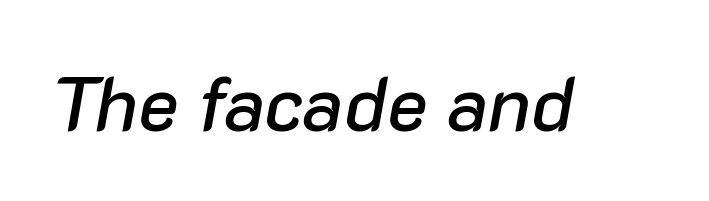
Between one letter and the next there's only the usual sliver of space. A clean baseline with only descenders dipping below it. These lines are rendered in a variable-pitch font. The letters are slanted; this is an italic face.
